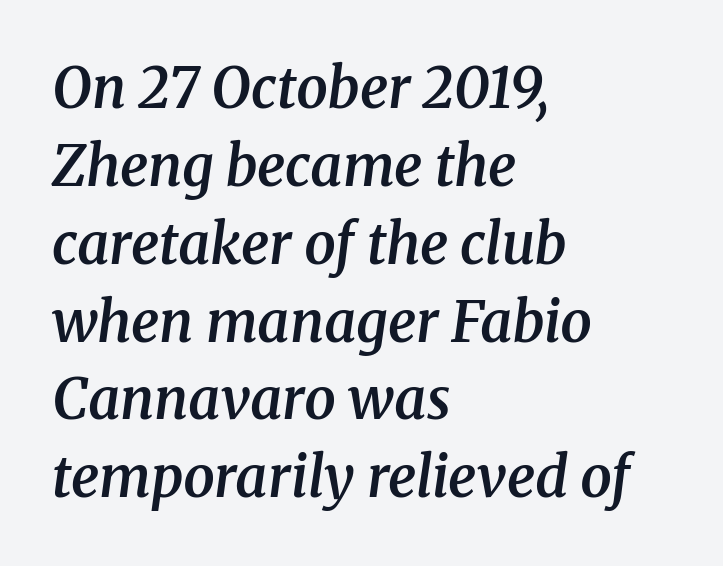
{"serif": "yes", "italic": "yes", "lean": "right", "slant_degrees": 8, "bold": "semi", "weight": "semibold", "width": "normal", "stroke_contrast": "medium", "x_height": "medium", "monospaced": "no", "underline": "no", "align": "left", "line_spacing": "normal", "line_spacing_ratio": 1.39, "letter_spacing": "normal", "letter_spacing_em": 0.0, "glyph_px": 56}
